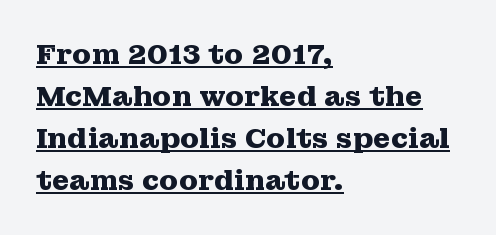
{"serif": "yes", "italic": "no", "bold": "yes", "weight": "heavy", "width": "wide", "stroke_contrast": "medium", "x_height": "medium", "monospaced": "no", "underline": "yes", "align": "left", "line_spacing": "normal", "line_spacing_ratio": 1.5, "letter_spacing": "normal", "letter_spacing_em": 0.0, "glyph_px": 28}
